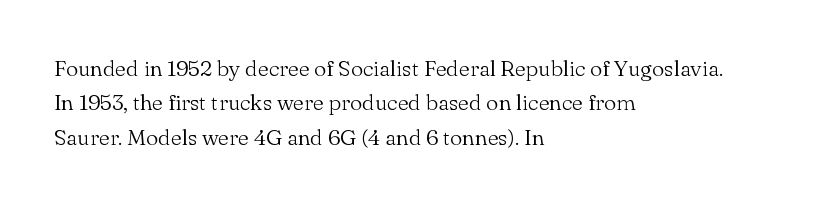
{"italic": "no", "bold": "no", "underline": "no", "align": "left", "line_spacing": "normal", "line_spacing_ratio": 1.56, "letter_spacing": "normal", "letter_spacing_em": 0.0, "glyph_px": 22}
